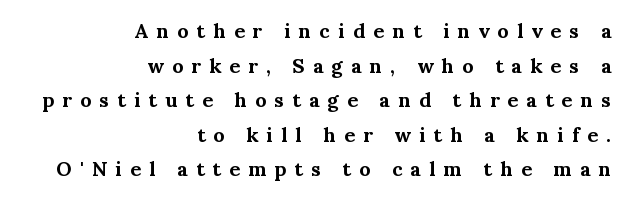
{"italic": "no", "bold": "yes", "underline": "no", "align": "right", "line_spacing_ratio": 1.73, "letter_spacing": "wide", "letter_spacing_em": 0.41, "glyph_px": 20}
